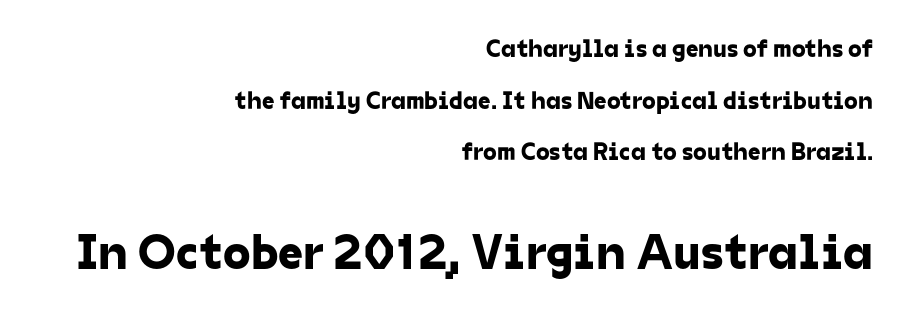
The image shows 50 px sans-serif type; set right-aligned, loose line spacing (2.07x), normal letter spacing, not underlined; the second (bottom) block is 2.0x larger; low stroke contrast and a medium x-height.
